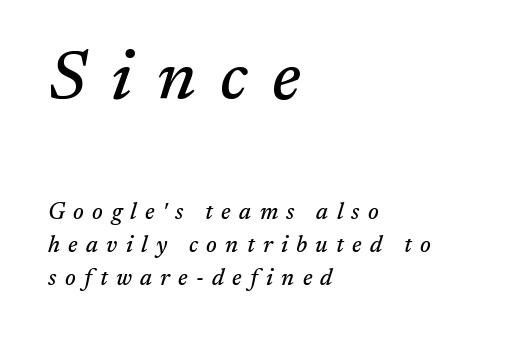
Q: Is the text italic (slanted)? A: Yes, it leans right by about 17 degrees.
Q: Is the typeface a serif or a sans-serif typeface? A: Serif.
Q: Is the text underlined? A: No.
Q: How is the paragraph aligned? A: Left-aligned.
Q: Is the spacing between letters normal or unusually wide? A: Unusually wide.
Q: Is the spacing between lines tight, normal or loose? A: Normal.
Q: Which block of text is set in a larger size, the first (top) or the second (bottom)? A: The first (top) one.
Q: Width (condensed, normal, or wide)? A: Normal.
Q: Stroke contrast? A: Medium.
Q: x-height? A: Medium.
Q: Monospaced? A: No.
